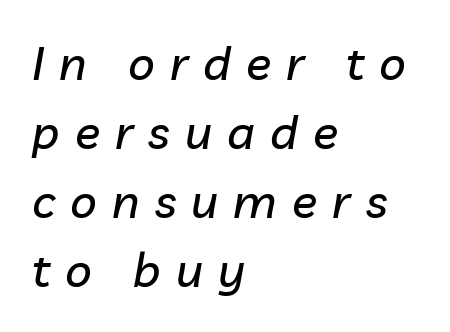
Normally led — the rows are evenly, conventionally spaced. One-word summary of the alignment: left. A typesetter would call this proportional, since set widths differ per character. Between one letter and the next there's a generous, obvious gap. The zone under the glyphs is completely vacant. Slanted lettering throughout.
